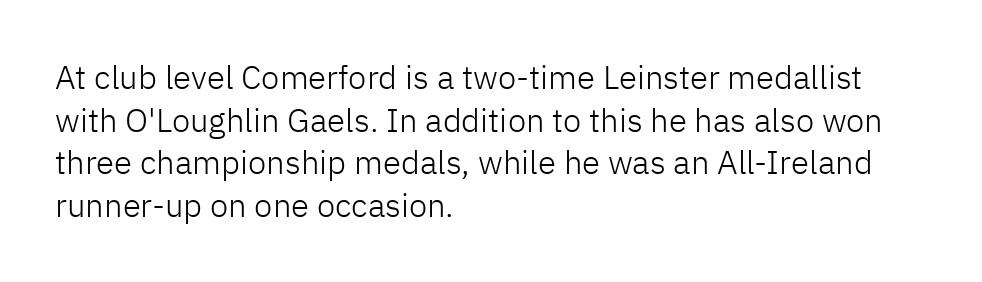
Q: Is the text bold? A: No.
Q: Is the text italic (slanted)? A: No, it is upright.
Q: Is the typeface a serif or a sans-serif typeface? A: Sans-serif.
Q: Is the text underlined? A: No.
Q: How is the paragraph aligned? A: Left-aligned.
Q: Is the spacing between letters normal or unusually wide? A: Normal.
Q: Is the spacing between lines tight, normal or loose? A: Normal.
Q: Width (condensed, normal, or wide)? A: Normal.
Q: Stroke contrast? A: Low.
Q: x-height? A: Medium.
Q: Monospaced? A: No.
